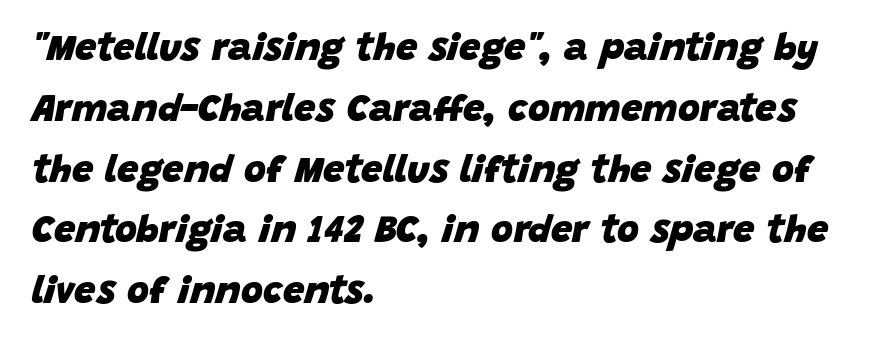
Honestly, the letter spacing is just normal — you wouldn't notice it. Varying glyph widths throughout — classic text-font behaviour. The lines sit at an ordinary, default distance from one another. A bare baseline throughout the passage. These words are printed bold, with thick strokes throughout.
